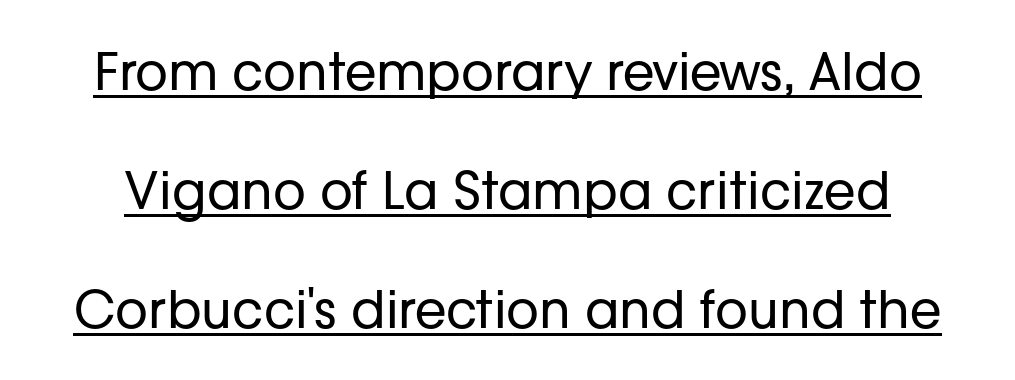
The image shows 51 px regular-weight sans-serif type, upright; set loose line spacing (2.33x), normal letter spacing, underlined; low stroke contrast and a medium x-height.
